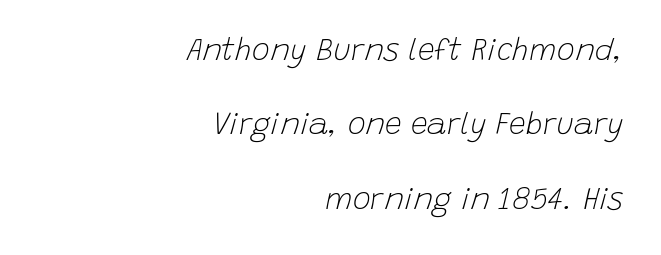
The image shows 30 px light type, italic (leaning right); set right-aligned, loose line spacing (2.48x), normal letter spacing, not underlined; low stroke contrast and a large x-height.
